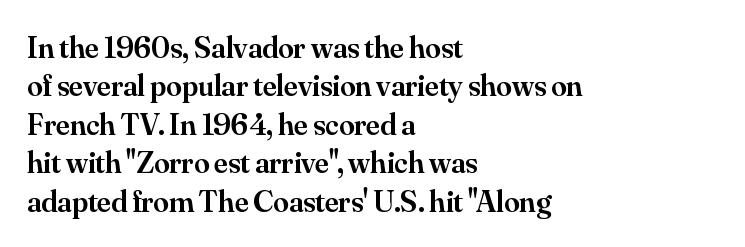
The axis of the letterforms is exactly vertical. Compared with an ordinary text face, these strokes are moderately heavier — a semibold. This is serif lettering, the kind often seen in printed books. Each letter keeps its own natural width here, so spacing adapts to shape.
